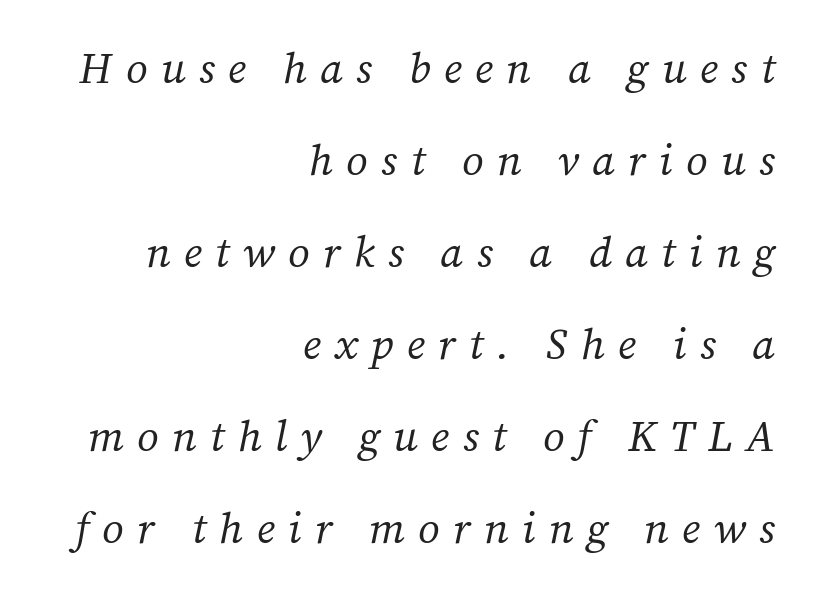
Q: Is the text bold? A: No.
Q: Is the text italic (slanted)? A: Yes, it leans right by about 12 degrees.
Q: Is the typeface a serif or a sans-serif typeface? A: Serif.
Q: Is the text underlined? A: No.
Q: How is the paragraph aligned? A: Right-aligned.
Q: Is the spacing between letters normal or unusually wide? A: Unusually wide.
Q: Is the spacing between lines tight, normal or loose? A: Loose.
Q: Width (condensed, normal, or wide)? A: Normal.
Q: Stroke contrast? A: Medium.
Q: x-height? A: Medium.
Q: Monospaced? A: No.
